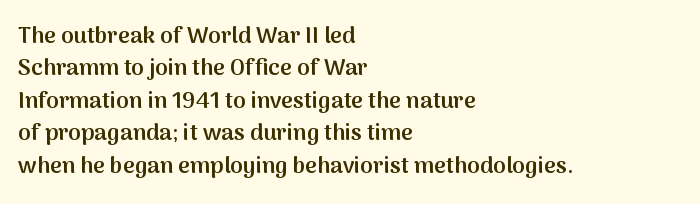
{"italic": "no", "bold": "semi", "underline": "no", "align": "left", "line_spacing": "normal", "line_spacing_ratio": 1.41, "letter_spacing": "normal", "letter_spacing_em": 0.0, "glyph_px": 23}
